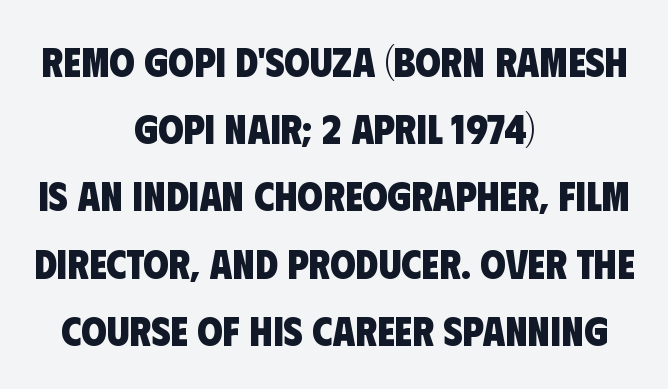
Q: Is the text bold? A: Yes.
Q: Is the typeface a serif or a sans-serif typeface? A: Sans-serif.
Q: Is the text underlined? A: No.
Q: How is the paragraph aligned? A: Centered.
Q: Is the spacing between letters normal or unusually wide? A: Normal.
Q: Is the spacing between lines tight, normal or loose? A: Normal.
Q: Width (condensed, normal, or wide)? A: Condensed.
Q: Stroke contrast? A: Low.
Q: x-height? A: Large.
Q: Monospaced? A: No.
